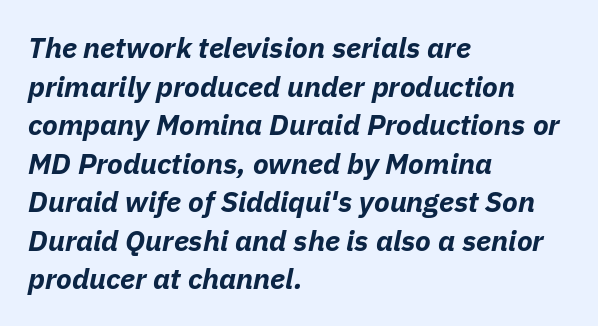
The image shows 29 px bold type, italic (leaning right); set left-aligned, normal line spacing (1.33x), normal letter spacing, not underlined; low stroke contrast and a medium x-height.
